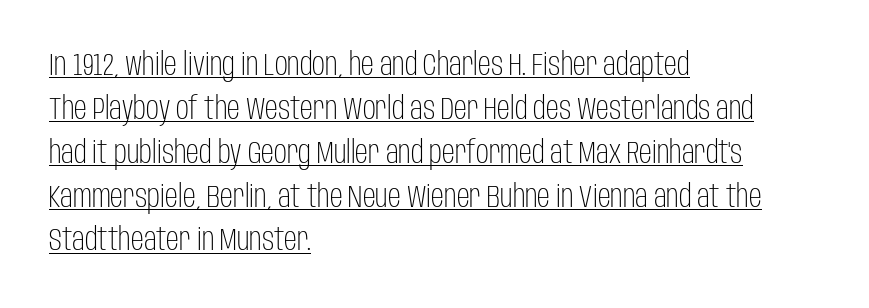
Reading down the block, your eye returns to a fixed left position each line. Proportional: the letters do not fall into vertical columns. The passage shown is typeset with a sans-serif family. Caption: lettering with a line underneath. The tracking reads as untouched default to a designer's eye. Compared with typical paragraphs, the rows here are spaced about the same.
